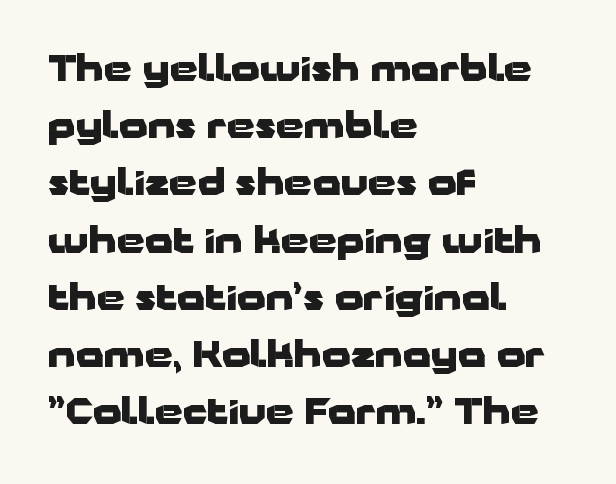
{"serif": "no", "italic": "no", "bold": "yes", "weight": "heavy", "width": "wide", "stroke_contrast": "low", "x_height": "medium", "monospaced": "no", "underline": "no", "align": "left", "line_spacing": "normal", "line_spacing_ratio": 1.59, "letter_spacing": "normal", "letter_spacing_em": 0.0, "glyph_px": 36}
